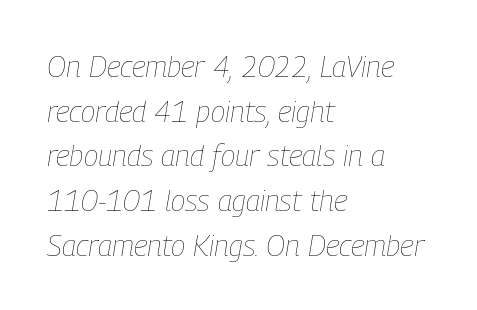
Q: Is the text bold? A: No.
Q: Is the text italic (slanted)? A: Yes, it leans right by about 9 degrees.
Q: Is the text underlined? A: No.
Q: How is the paragraph aligned? A: Left-aligned.
Q: Is the spacing between letters normal or unusually wide? A: Normal.
Q: Is the spacing between lines tight, normal or loose? A: Normal.
Q: Width (condensed, normal, or wide)? A: Condensed.
Q: Stroke contrast? A: Low.
Q: x-height? A: Medium.
Q: Monospaced? A: No.
